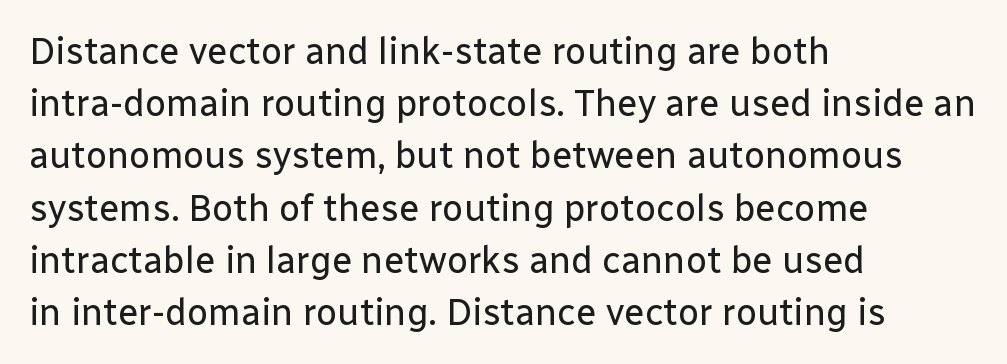
Spacing verdict: proportional, widths tailored to each character. Beneath every word, the page is bare. This sample uses an upright cut, with every glyph sitting square on the baseline. Summary of vertical rhythm: regular, with standard interline spacing.
